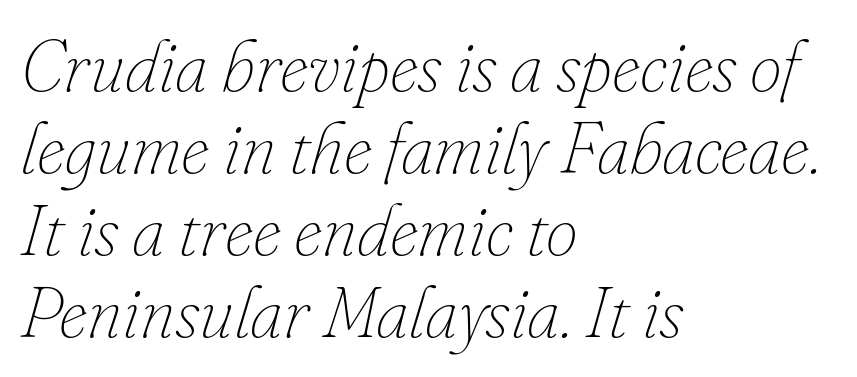
Q: Is the text bold? A: No.
Q: Is the text italic (slanted)? A: Yes, it leans right by about 16 degrees.
Q: Is the text underlined? A: No.
Q: How is the paragraph aligned? A: Left-aligned.
Q: Is the spacing between letters normal or unusually wide? A: Normal.
Q: Is the spacing between lines tight, normal or loose? A: Tight.
Q: Width (condensed, normal, or wide)? A: Normal.
Q: Stroke contrast? A: Low.
Q: x-height? A: Small.
Q: Monospaced? A: No.
